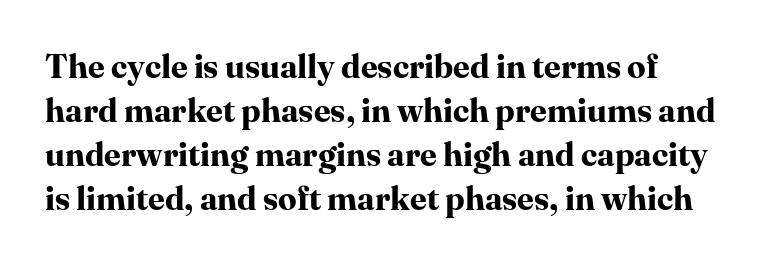
Q: Is the text bold? A: Yes.
Q: Is the text italic (slanted)? A: No, it is upright.
Q: Is the typeface a serif or a sans-serif typeface? A: Serif.
Q: Is the text underlined? A: No.
Q: Is the spacing between letters normal or unusually wide? A: Normal.
Q: Is the spacing between lines tight, normal or loose? A: Normal.
Q: Width (condensed, normal, or wide)? A: Normal.
Q: Stroke contrast? A: High.
Q: x-height? A: Medium.
Q: Monospaced? A: No.
